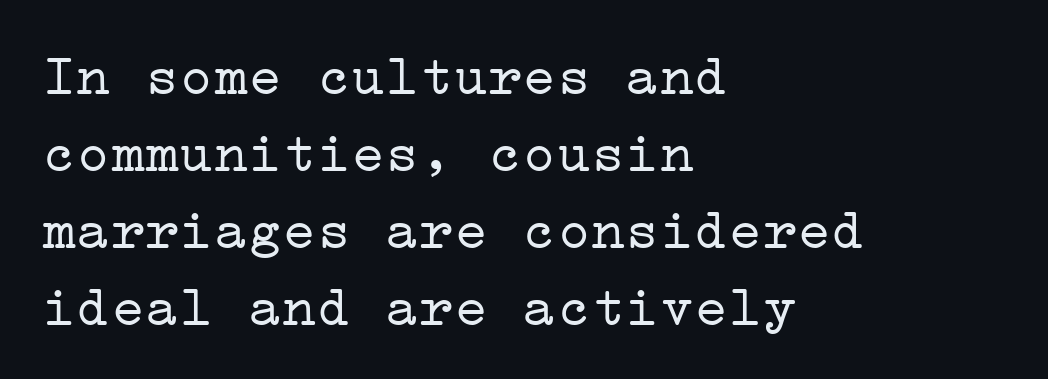
{"serif": "yes", "italic": "no", "bold": "no", "weight": "light", "width": "wide", "stroke_contrast": "low", "x_height": "medium", "underline": "no", "align": "left", "line_spacing": "normal", "line_spacing_ratio": 1.35, "letter_spacing": "normal", "letter_spacing_em": 0.0, "glyph_px": 57}
